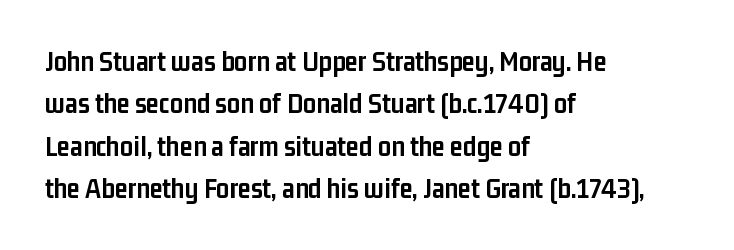
Q: Is the text bold? A: Yes.
Q: Is the text italic (slanted)? A: No, it is upright.
Q: Is the typeface a serif or a sans-serif typeface? A: Sans-serif.
Q: Is the text underlined? A: No.
Q: How is the paragraph aligned? A: Left-aligned.
Q: Is the spacing between letters normal or unusually wide? A: Normal.
Q: Is the spacing between lines tight, normal or loose? A: Normal.
Q: Width (condensed, normal, or wide)? A: Condensed.
Q: Stroke contrast? A: Low.
Q: x-height? A: Medium.
Q: Monospaced? A: No.
